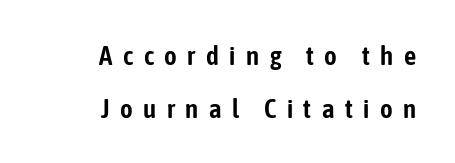
{"italic": "no", "underline": "no", "align": "right", "line_spacing": "loose", "line_spacing_ratio": 1.95, "letter_spacing": "wide", "letter_spacing_em": 0.39, "glyph_px": 27}
